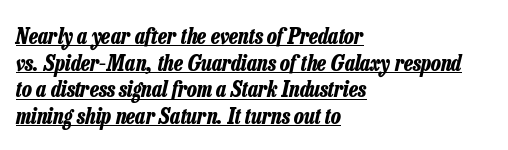
An italicized treatment has been applied to the whole sample. How heavy is the stroke? Heavy — this is a bold. You could call the tracking neutral — neither tight nor loose. Underlined type.
